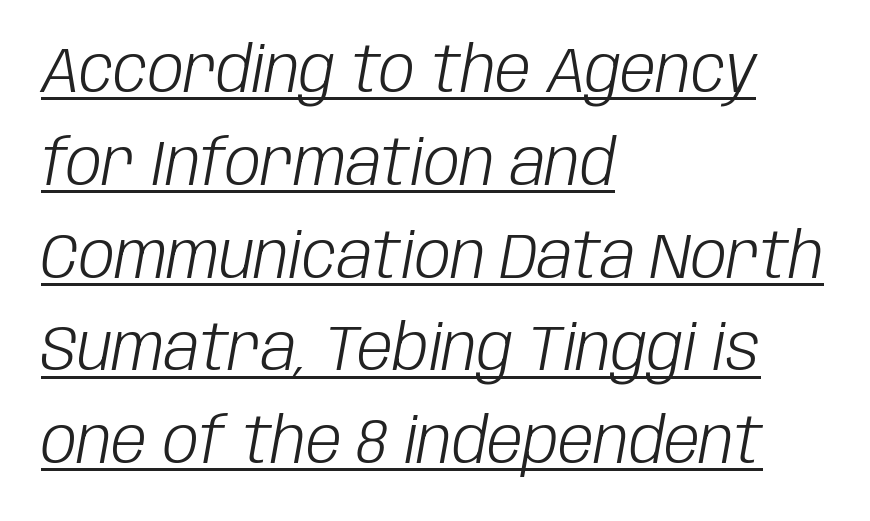
Q: Is the text bold? A: No.
Q: Is the text italic (slanted)? A: Yes, it leans right by about 10 degrees.
Q: Is the text underlined? A: Yes.
Q: How is the paragraph aligned? A: Left-aligned.
Q: Is the spacing between letters normal or unusually wide? A: Normal.
Q: Is the spacing between lines tight, normal or loose? A: Normal.
Q: Width (condensed, normal, or wide)? A: Condensed.
Q: Stroke contrast? A: Low.
Q: x-height? A: Large.
Q: Monospaced? A: No.
